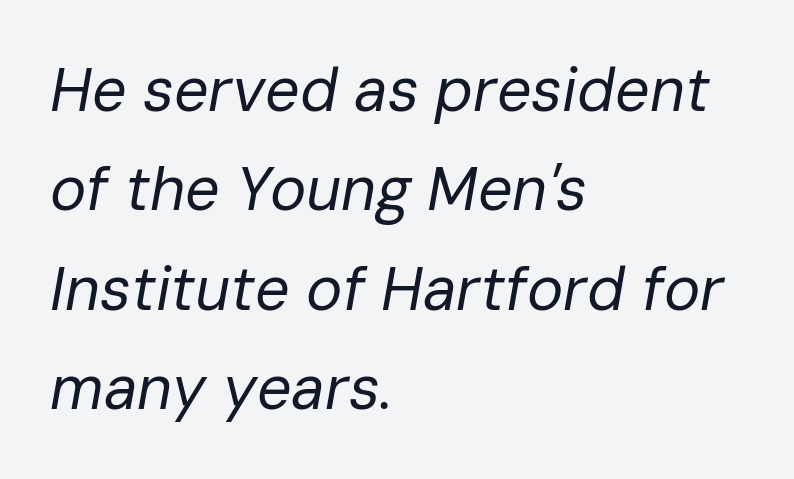
The image shows 61 px regular-weight type, italic (leaning right); set left-aligned, normal line spacing (1.63x), normal letter spacing, not underlined; low stroke contrast and a medium x-height.
